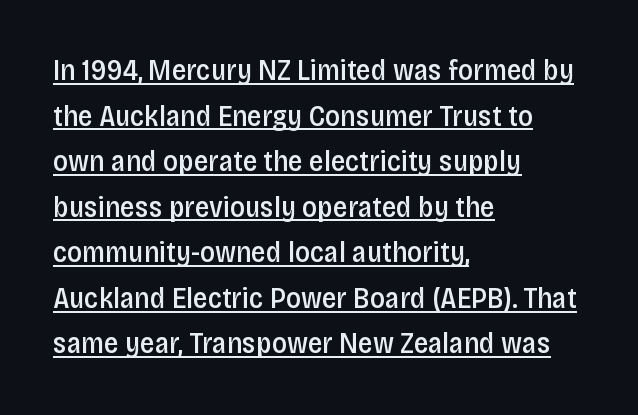
The image shows 29 px semibold, condensed sans-serif type, upright; set left-aligned, normal line spacing (1.57x), normal letter spacing, underlined; low stroke contrast and a large x-height.
